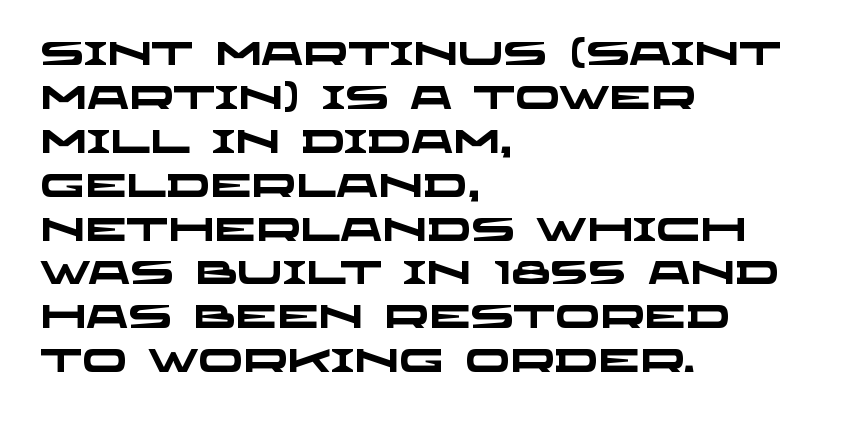
{"serif": "no", "bold": "yes", "weight": "heavy", "width": "wide", "stroke_contrast": "low", "x_height": "large", "monospaced": "no", "underline": "no", "align": "left", "line_spacing": "normal", "line_spacing_ratio": 1.33, "letter_spacing": "normal", "letter_spacing_em": 0.0, "glyph_px": 33}
